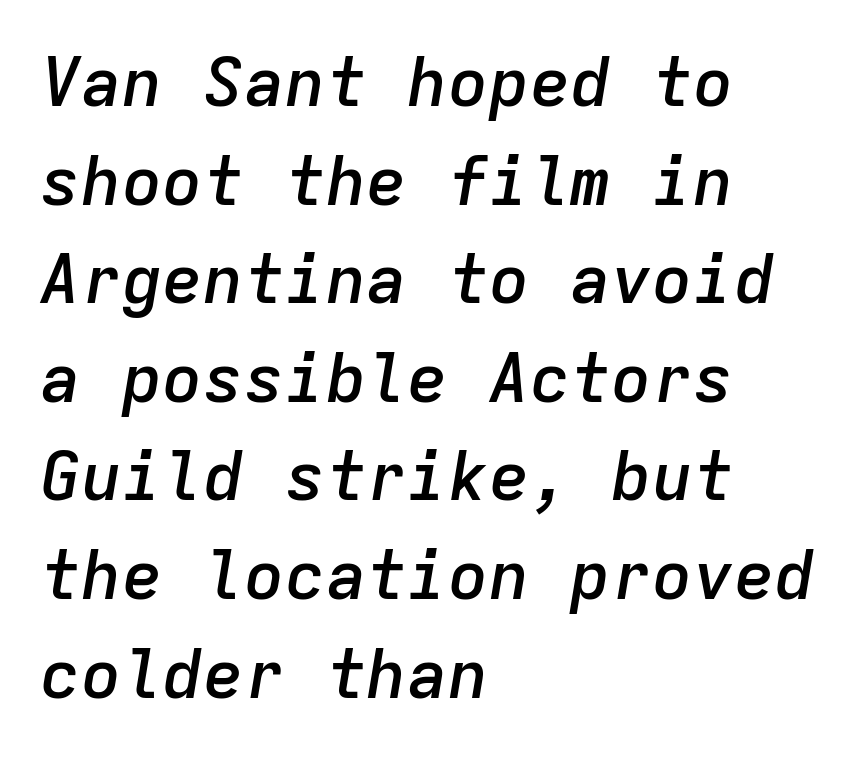
{"italic": "yes", "lean": "right", "slant_degrees": 9, "bold": "semi", "weight": "semibold", "width": "normal", "stroke_contrast": "low", "x_height": "medium", "monospaced": "yes", "underline": "no", "align": "left", "line_spacing": "normal", "line_spacing_ratio": 1.45, "letter_spacing": "normal", "letter_spacing_em": 0.0, "glyph_px": 68}
